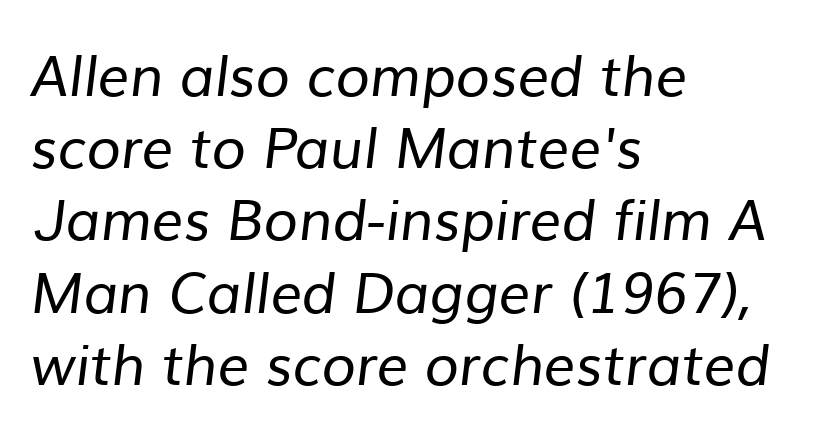
Q: Is the text bold? A: No.
Q: Is the typeface a serif or a sans-serif typeface? A: Sans-serif.
Q: Is the text underlined? A: No.
Q: How is the paragraph aligned? A: Left-aligned.
Q: Is the spacing between letters normal or unusually wide? A: Normal.
Q: Is the spacing between lines tight, normal or loose? A: Normal.
Q: Width (condensed, normal, or wide)? A: Normal.
Q: Stroke contrast? A: Low.
Q: x-height? A: Medium.
Q: Monospaced? A: No.
